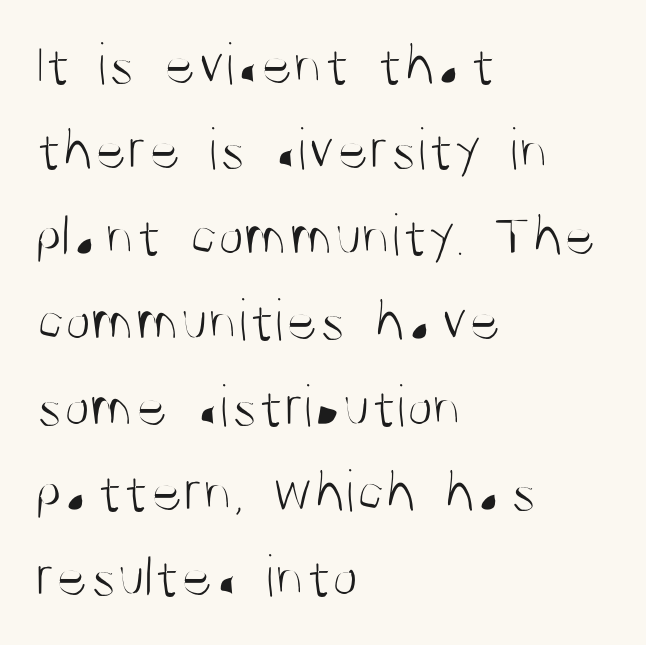
Spacing verdict: proportional, widths tailored to each character. Glyph-to-glyph distance matches everyday printed text. In CSS terms this would be text-align: left. The font sits on the lighter half of the weight spectrum, regular included. This block has exactly the height ordinary leading produces.
